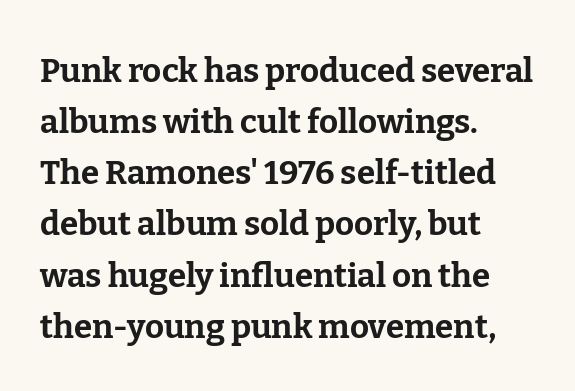
{"serif": "yes", "italic": "no", "bold": "yes", "weight": "bold", "width": "normal", "stroke_contrast": "low", "x_height": "medium", "monospaced": "no", "underline": "no", "align": "left", "line_spacing": "normal", "line_spacing_ratio": 1.55, "letter_spacing": "normal", "letter_spacing_em": 0.0, "glyph_px": 33}
